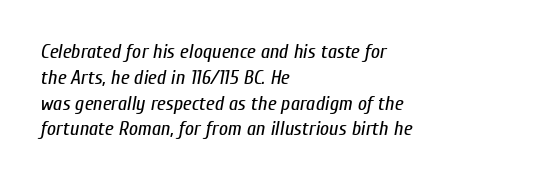
Vertical spacing — default. Caption: face not bold, strokes unweighted. When letters slant like this, we call the style italic. The specimen omits any rule beneath the text block's lines.
